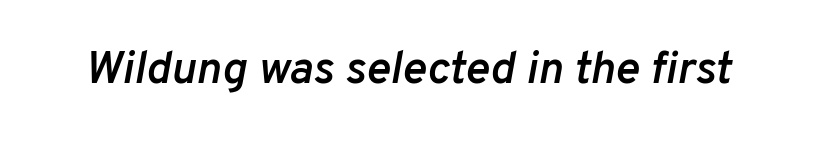
{"italic": "yes", "lean": "right", "slant_degrees": 10, "bold": "semi", "weight": "semibold", "width": "normal", "stroke_contrast": "low", "x_height": "medium", "monospaced": "no", "underline": "no", "letter_spacing": "normal", "letter_spacing_em": 0.0, "glyph_px": 46}
